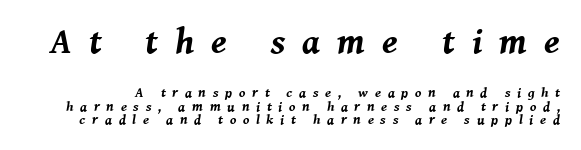
Successive baselines arrive quickly, one right under another. The words here are not underlined. The letters are slanted; this is an italic face. Bigger letters appear in the top chunk; the bottom chunk is reduced. This rendering widens character spacing well past its baseline value. The rendering uses natural spacing where letterforms have individual widths.
